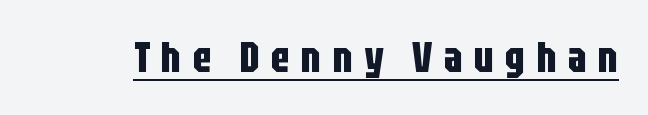
Think of a printed novel: that variable character pitch is what you see here. This sample uses a sans-serif face. Compared with undecorated copy, this sample adds a rule below the words. Nope, not italic — everything's standing straight.
